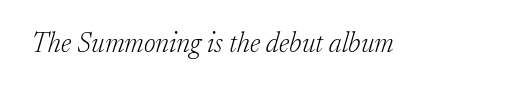
The image shows 28 px light serif type, italic (leaning right); set normal letter spacing, not underlined; low stroke contrast and a medium x-height.
